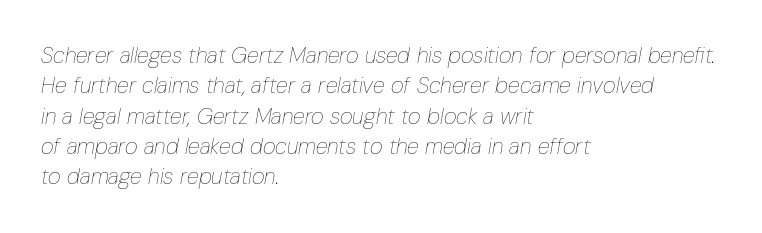
{"italic": "yes", "lean": "right", "slant_degrees": 10, "bold": "no", "underline": "no", "align": "left", "line_spacing": "normal", "line_spacing_ratio": 1.38, "letter_spacing": "normal", "letter_spacing_em": 0.0, "glyph_px": 22}
